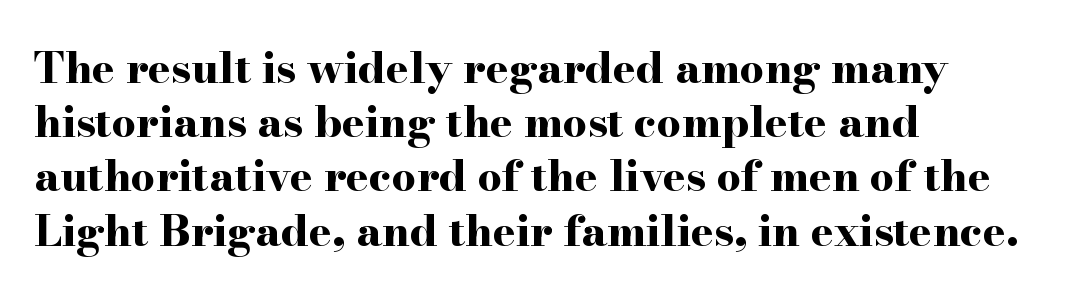
Horizontally, the lines are justified to the leading edge only. Each row of text sits above clean, open space. These words are printed bold, with thick strokes throughout. Serif or sans? Serif — the stroke terminals have little feet. Nope, not italic — everything's standing straight. Letter spacing: default.
